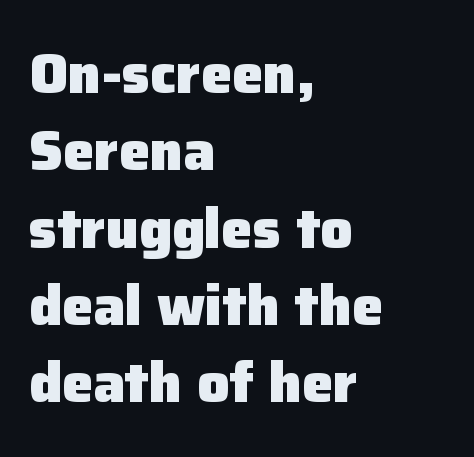
The image shows 56 px heavy sans-serif type, upright; set left-aligned, normal line spacing (1.38x), normal letter spacing, not underlined; low stroke contrast and a medium x-height.
